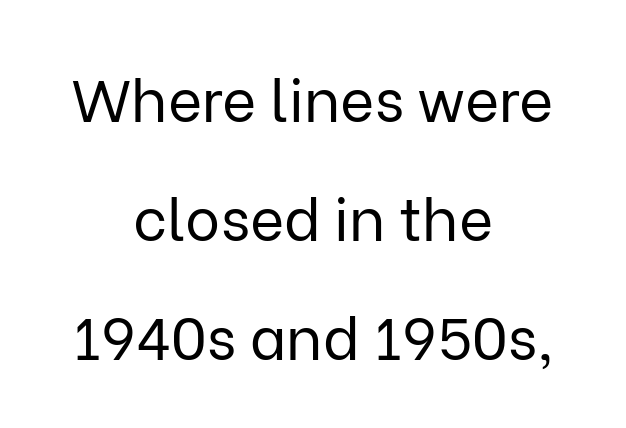
The image shows 59 px regular-weight sans-serif type, upright; set centered, loose line spacing (2.02x), normal letter spacing, not underlined; low stroke contrast and a medium x-height.
